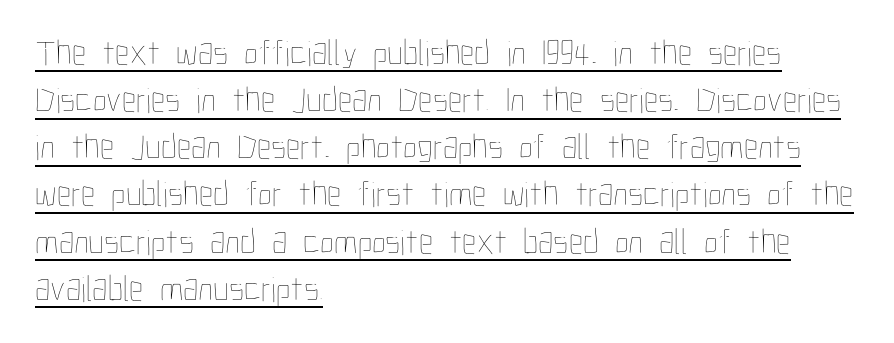
The image shows 36 px thin, condensed type, upright; set left-aligned, normal line spacing (1.31x), normal letter spacing, underlined; low stroke contrast and a medium x-height.
